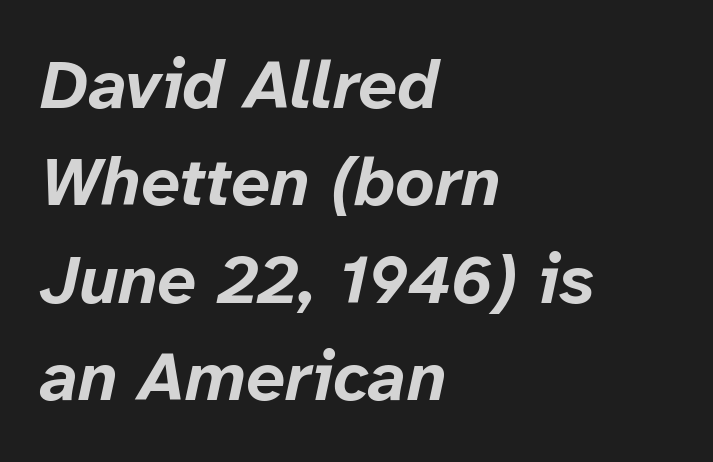
Check under the words: just untouched page. Do the characters align in a grid? No, the font is proportional. I'd describe the lettering as bold — thick and assertive. A classic flush-left, rag-right setting is used for this passage. The typography opts for an oblique posture over an upright one. Observe the ordinary spacing: letters are neighbours, not strangers.
